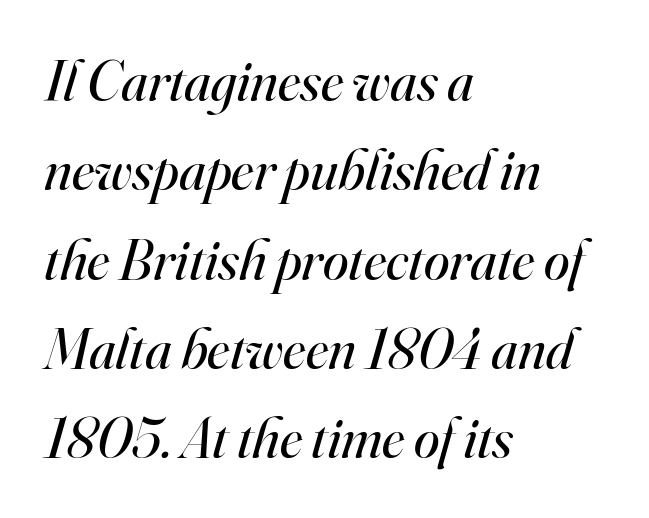
{"serif": "yes", "italic": "yes", "lean": "right", "slant_degrees": 16, "bold": "no", "weight": "regular", "width": "normal", "stroke_contrast": "high", "x_height": "small", "monospaced": "no", "underline": "no", "align": "left", "line_spacing": "normal", "line_spacing_ratio": 1.54, "letter_spacing": "normal", "letter_spacing_em": 0.0, "glyph_px": 58}
